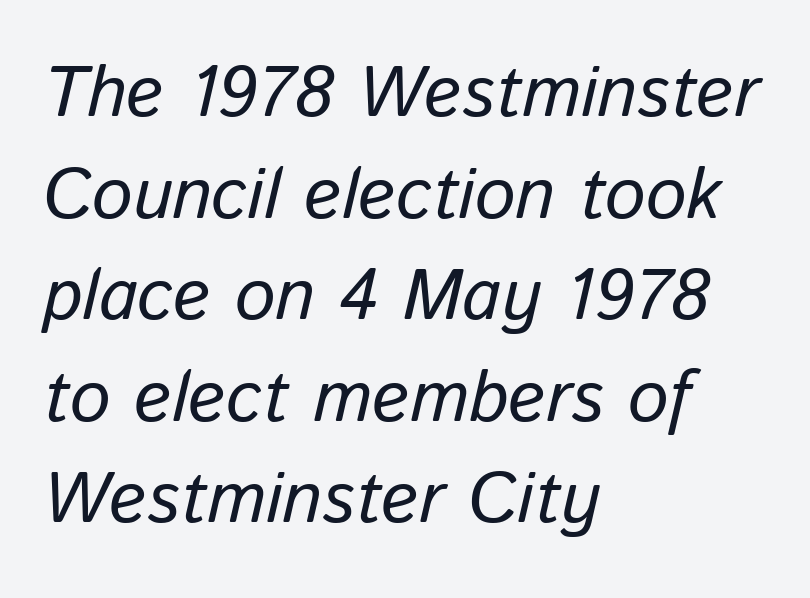
The image shows 72 px regular-weight type, italic (leaning right); set left-aligned, normal line spacing (1.41x), normal letter spacing, not underlined; low stroke contrast and a medium x-height.
